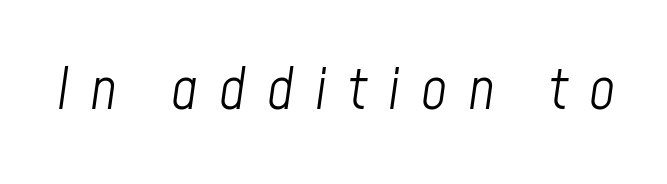
{"italic": "yes", "lean": "right", "slant_degrees": 8, "bold": "no", "weight": "light", "width": "condensed", "stroke_contrast": "low", "x_height": "medium", "monospaced": "no", "underline": "no", "letter_spacing": "wide", "letter_spacing_em": 0.37, "glyph_px": 57}
